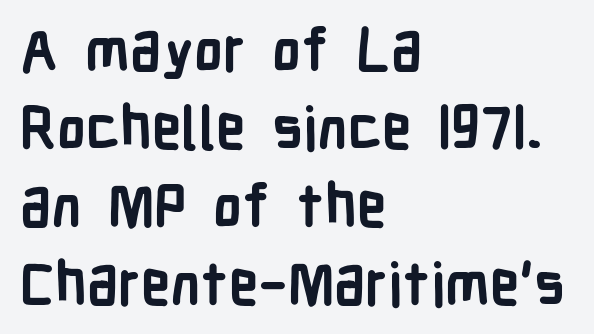
The image shows 59 px semibold, condensed sans-serif type, upright; set left-aligned, normal line spacing (1.32x), normal letter spacing, not underlined; low stroke contrast and a medium x-height.
